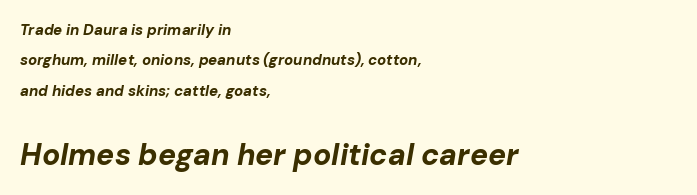
{"italic": "yes", "lean": "right", "slant_degrees": 10, "bold": "yes", "weight": "bold", "width": "normal", "stroke_contrast": "low", "x_height": "medium", "monospaced": "no", "underline": "no", "align": "left", "line_spacing": "loose", "line_spacing_ratio": 2.02, "letter_spacing": "normal", "letter_spacing_em": 0.0, "larger_block": "second", "size_ratio": 2.0, "glyph_px": 30}
